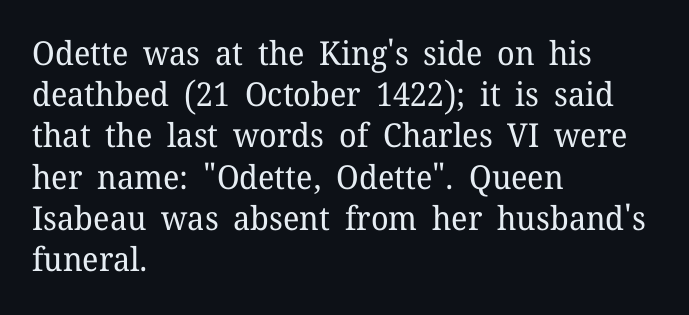
Q: Is the text bold? A: No.
Q: Is the text italic (slanted)? A: No, it is upright.
Q: Is the typeface a serif or a sans-serif typeface? A: Serif.
Q: Is the text underlined? A: No.
Q: How is the paragraph aligned? A: Left-aligned.
Q: Is the spacing between letters normal or unusually wide? A: Normal.
Q: Is the spacing between lines tight, normal or loose? A: Normal.
Q: Width (condensed, normal, or wide)? A: Normal.
Q: Stroke contrast? A: Low.
Q: x-height? A: Medium.
Q: Monospaced? A: No.
